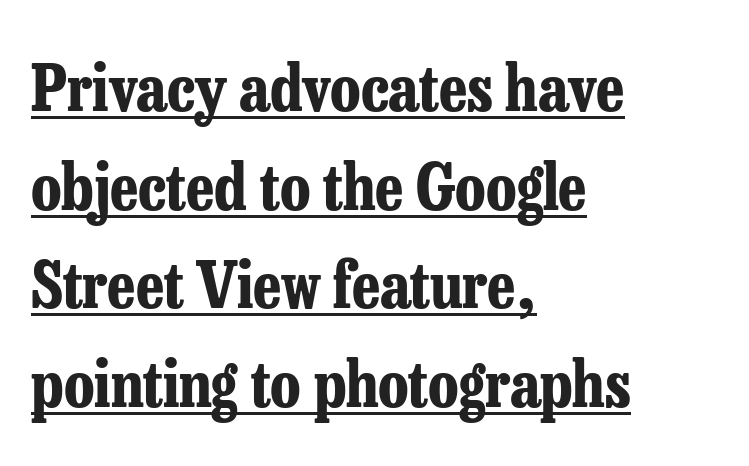
The image shows 64 px bold, condensed serif type, upright; set left-aligned, normal line spacing (1.54x), normal letter spacing, underlined; low stroke contrast and a medium x-height.
